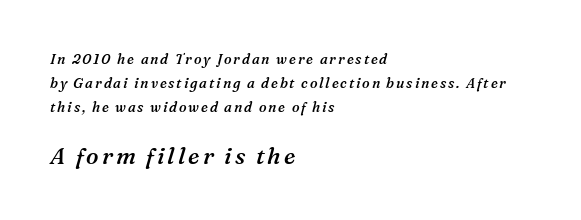
Q: Is the text bold? A: Semi-bold.
Q: Is the text italic (slanted)? A: Yes, it leans right by about 16 degrees.
Q: Is the text underlined? A: No.
Q: How is the paragraph aligned? A: Left-aligned.
Q: Which block of text is set in a larger size, the first (top) or the second (bottom)? A: The second (bottom) one.
